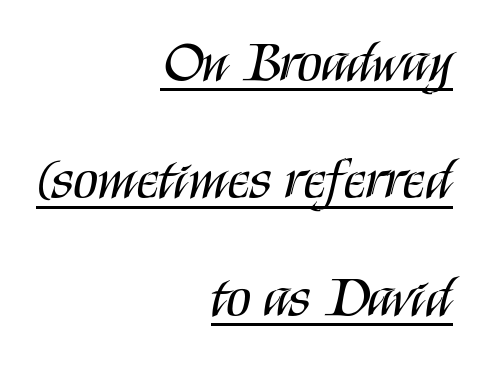
{"serif": "no", "bold": "no", "weight": "regular", "width": "condensed", "stroke_contrast": "medium", "x_height": "large", "monospaced": "no", "underline": "yes", "align": "right", "line_spacing": "loose", "line_spacing_ratio": 2.06, "letter_spacing": "normal", "letter_spacing_em": 0.0, "glyph_px": 57}
